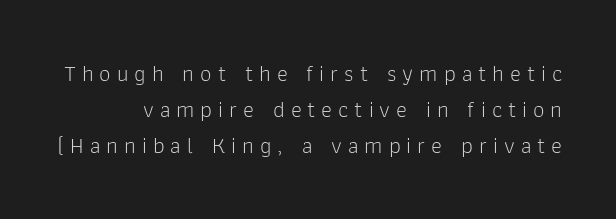
The image shows 23 px text type, upright; set normal line spacing (1.57x), unusually wide letter spacing (+0.26 em), not underlined.
